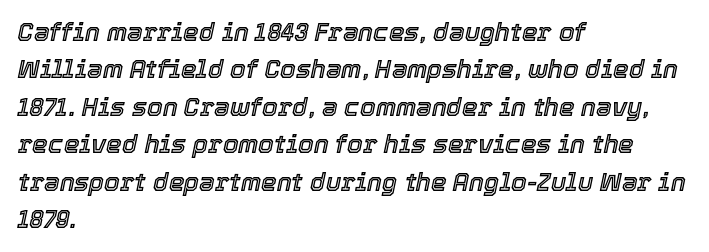
{"italic": "yes", "lean": "right", "slant_degrees": 12, "underline": "no", "align": "left", "line_spacing": "normal", "line_spacing_ratio": 1.5, "letter_spacing": "normal", "letter_spacing_em": 0.0, "glyph_px": 25}
